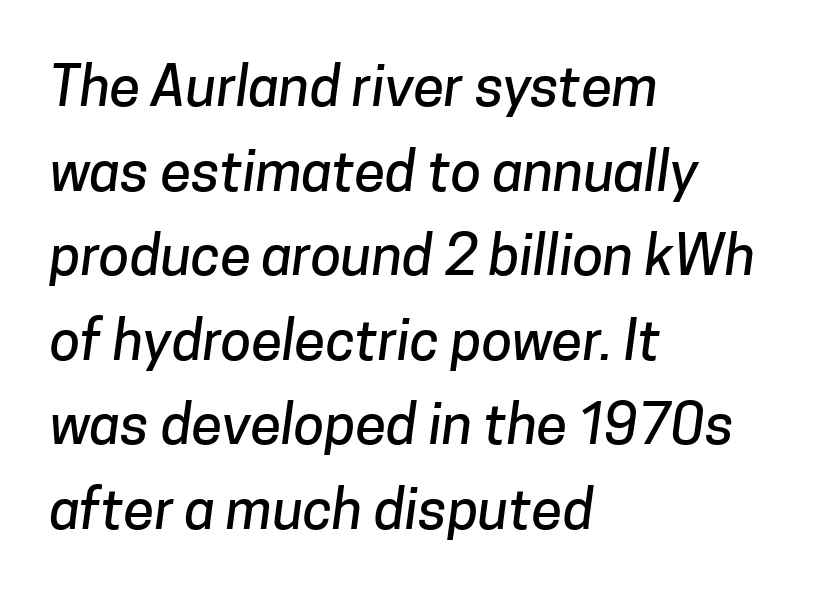
The designer went with a sans here, leaving each stem footless. Left-aligned paragraph, ragged on the right. You could not count columns in this text — the font is proportionally spaced. Each row of text sits above clean, open space. Rows of type keep a routine distance in the vertical direction. The rendering keeps characters at their native spacing.
